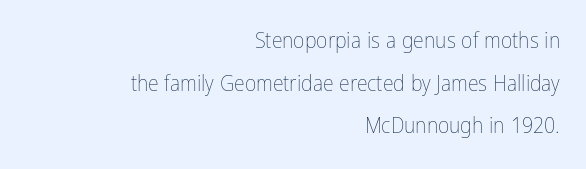
{"italic": "no", "bold": "no", "underline": "no", "align": "right", "line_spacing": "loose", "line_spacing_ratio": 1.94, "letter_spacing": "normal", "letter_spacing_em": 0.0, "glyph_px": 22}
